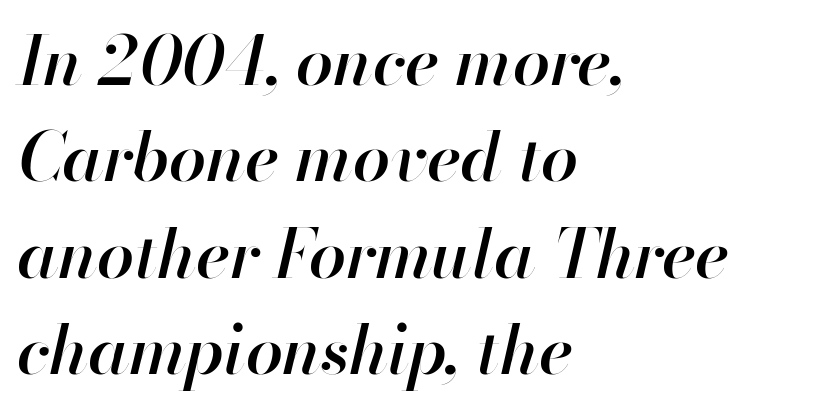
The image shows 67 px semibold type, italic (leaning right); set left-aligned, normal line spacing (1.44x), normal letter spacing, not underlined; high stroke contrast and a small x-height.
